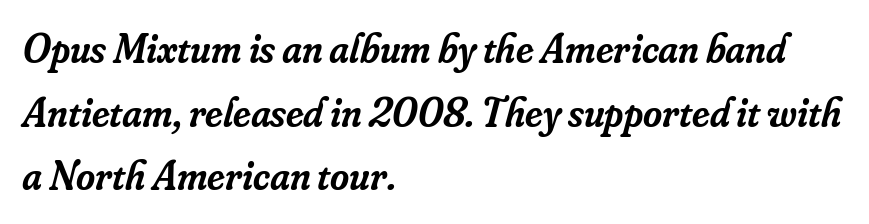
{"serif": "yes", "italic": "yes", "lean": "right", "slant_degrees": 16, "bold": "semi", "weight": "semibold", "width": "normal", "stroke_contrast": "low", "x_height": "small", "monospaced": "no", "underline": "no", "align": "left", "line_spacing": "normal", "line_spacing_ratio": 1.55, "letter_spacing": "normal", "letter_spacing_em": 0.0, "glyph_px": 41}
